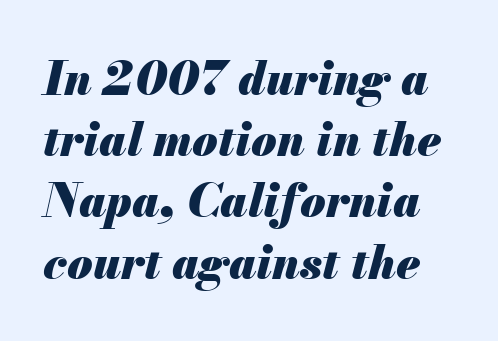
{"italic": "yes", "lean": "right", "slant_degrees": 13, "bold": "yes", "weight": "heavy", "width": "normal", "stroke_contrast": "medium", "x_height": "small", "monospaced": "no", "underline": "no", "line_spacing": "normal", "line_spacing_ratio": 1.33, "letter_spacing": "normal", "letter_spacing_em": 0.0, "glyph_px": 46}
